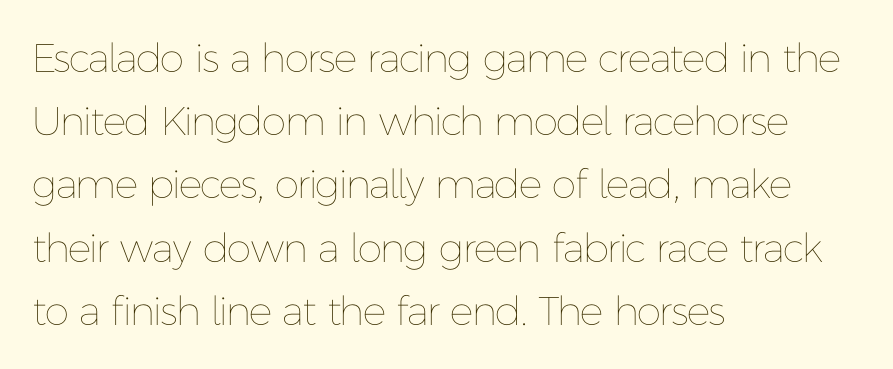
Q: Is the text bold? A: No.
Q: Is the text italic (slanted)? A: No, it is upright.
Q: Is the text underlined? A: No.
Q: How is the paragraph aligned? A: Left-aligned.
Q: Is the spacing between letters normal or unusually wide? A: Normal.
Q: Is the spacing between lines tight, normal or loose? A: Normal.
Q: Width (condensed, normal, or wide)? A: Normal.
Q: Stroke contrast? A: Low.
Q: x-height? A: Medium.
Q: Monospaced? A: No.
